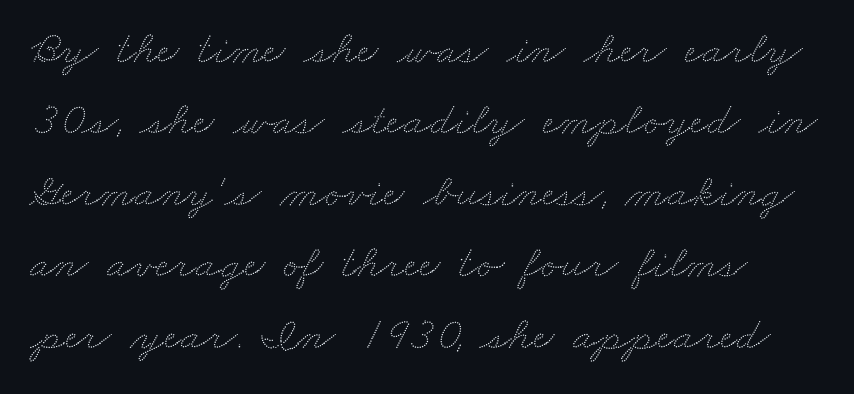
This sample has the flowing, uneven cadence of proportional lettering. Clear beneath every line of the passage. Tracking here is standard; glyphs follow each other at the usual distance. The block of text has a typical density, with ordinary space between rows.
